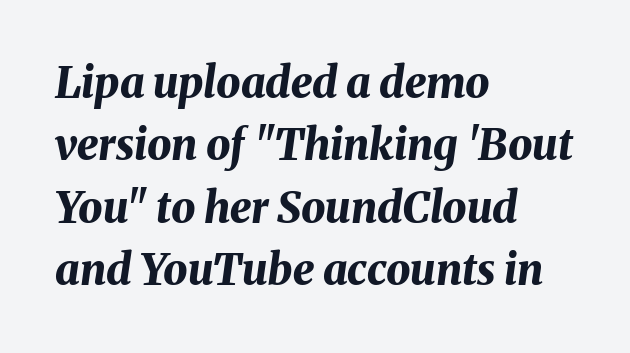
Students, note that the glyphs here touch the page at normal intervals. The lines in this sample share a left origin and differ only in where they stop. Any mark beneath the type? The region is blank. Tall strokes in this sample are angled rather than plumb. Does the weight exceed regular? Yes, all the way to bold. Note the varied advance widths — an 'i' is clearly narrower than an 'm'.
